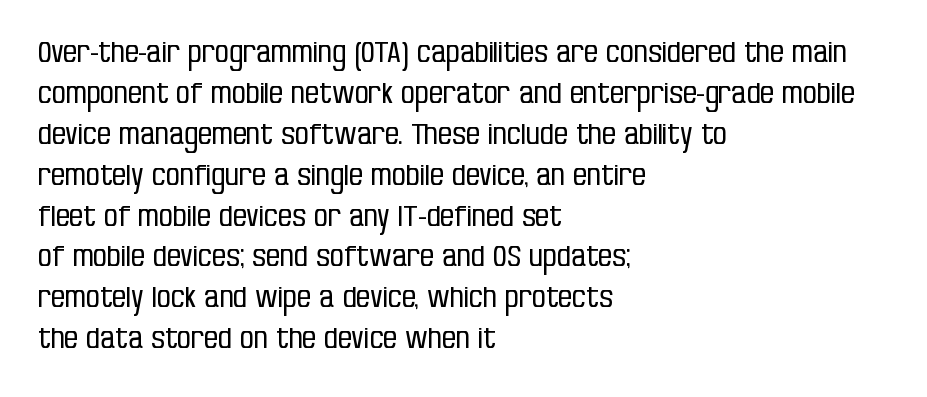
{"serif": "no", "italic": "no", "bold": "no", "weight": "regular", "width": "condensed", "stroke_contrast": "low", "x_height": "large", "monospaced": "no", "underline": "no", "align": "left", "line_spacing": "normal", "line_spacing_ratio": 1.46, "letter_spacing": "normal", "letter_spacing_em": 0.0, "glyph_px": 28}
